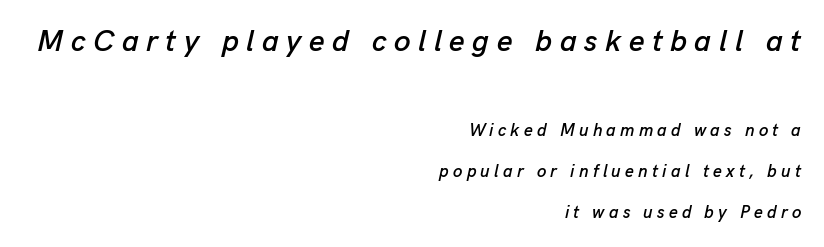
{"italic": "yes", "lean": "right", "slant_degrees": 13, "width": "normal", "stroke_contrast": "low", "x_height": "medium", "monospaced": "no", "underline": "no", "align": "right", "line_spacing": "loose", "line_spacing_ratio": 2.42, "letter_spacing": "wide", "letter_spacing_em": 0.25, "larger_block": "first", "size_ratio": 1.76, "glyph_px": 30}
